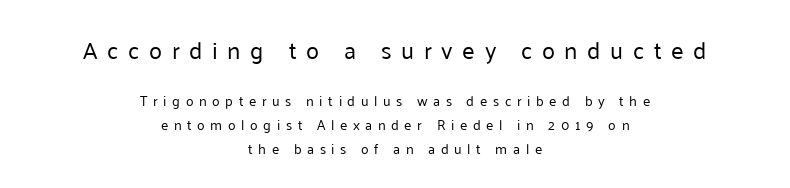
The image shows 24 px text type, upright; set centered, normal line spacing (1.7x), unusually wide letter spacing (+0.4 em), not underlined; the first (top) block is 1.71x larger.
